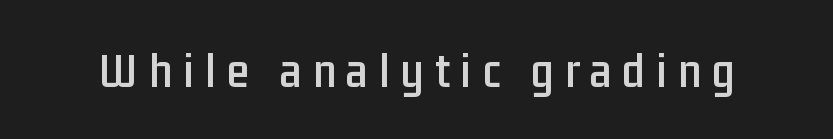
If you drew a line through each stem, it would be perfectly vertical. The rendering shows plain stroke endings on the letterforms — a sans-serif design. Between one letter and the next there's a generous, obvious gap. The face used here is proportionally spaced, like ordinary book or web type.
